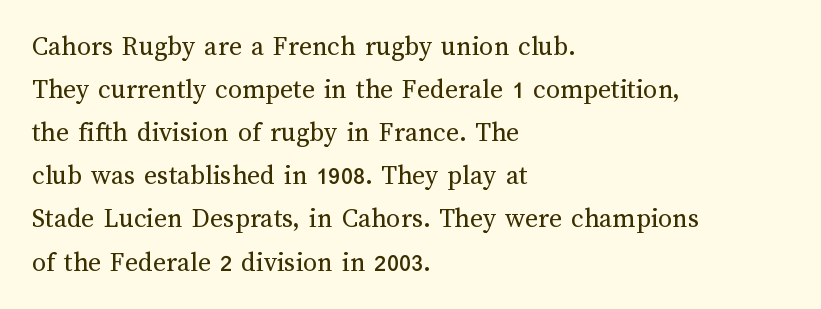
Vertical spacing — default. Decoration check: the copy has no underline. The face used here is proportionally spaced, like ordinary book or web type. Compared with a typical body face, this is equally light or lighter still. This sample uses plain, unmodified letter spacing.
